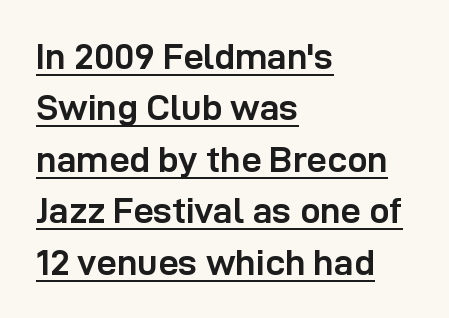
These lines keep a tight, regular rhythm from letter to letter. Students, observe: this is what conventionally led text looks like. Think of a printed novel: that variable character pitch is what you see here. Compared with an ordinary text face, these strokes are far heavier — a full bold.
